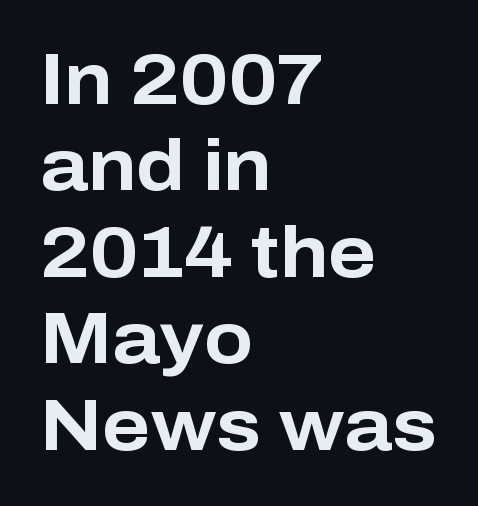
{"serif": "no", "italic": "no", "bold": "yes", "weight": "bold", "width": "normal", "stroke_contrast": "low", "x_height": "medium", "monospaced": "no", "underline": "no", "align": "left", "line_spacing_ratio": 1.2, "letter_spacing": "normal", "letter_spacing_em": 0.0, "glyph_px": 72}
